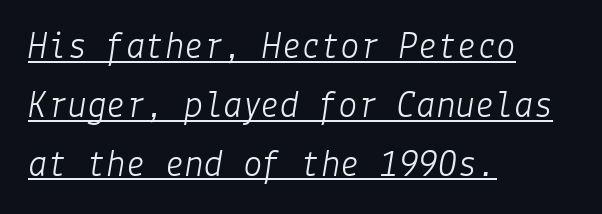
{"italic": "yes", "lean": "right", "slant_degrees": 9, "bold": "no", "weight": "light", "width": "normal", "stroke_contrast": "low", "x_height": "medium", "underline": "yes", "align": "left", "line_spacing": "normal", "line_spacing_ratio": 1.51, "letter_spacing": "normal", "letter_spacing_em": 0.0, "glyph_px": 39}
